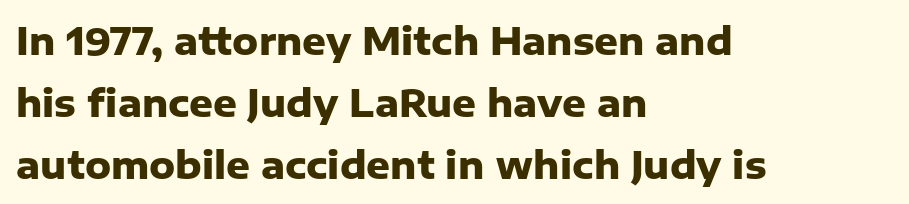
The image shows 37 px heavy sans-serif type, upright; set left-aligned, normal line spacing (1.67x), normal letter spacing, not underlined; low stroke contrast and a medium x-height.
